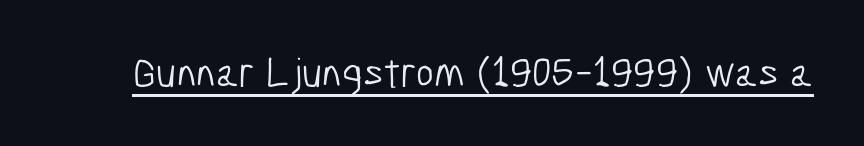
Q: Is the text bold? A: No.
Q: Is the typeface a serif or a sans-serif typeface? A: Sans-serif.
Q: Is the text underlined? A: Yes.
Q: Is the spacing between letters normal or unusually wide? A: Normal.
Q: Width (condensed, normal, or wide)? A: Condensed.
Q: Stroke contrast? A: Low.
Q: x-height? A: Medium.
Q: Monospaced? A: No.
